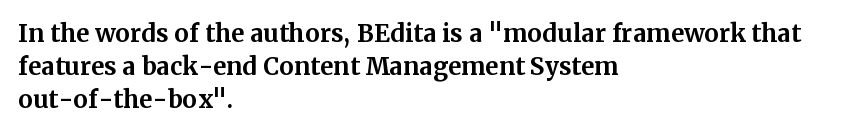
Q: Is the text bold? A: Yes.
Q: Is the text italic (slanted)? A: No, it is upright.
Q: Is the text underlined? A: No.
Q: How is the paragraph aligned? A: Left-aligned.
Q: Is the spacing between letters normal or unusually wide? A: Normal.
Q: Is the spacing between lines tight, normal or loose? A: Normal.
